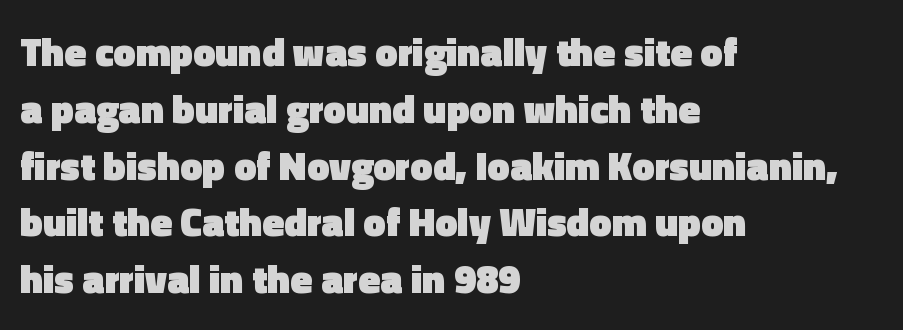
Q: Is the text bold? A: Yes.
Q: Is the text italic (slanted)? A: No, it is upright.
Q: Is the typeface a serif or a sans-serif typeface? A: Sans-serif.
Q: Is the text underlined? A: No.
Q: How is the paragraph aligned? A: Left-aligned.
Q: Is the spacing between letters normal or unusually wide? A: Normal.
Q: Is the spacing between lines tight, normal or loose? A: Normal.
Q: Width (condensed, normal, or wide)? A: Normal.
Q: x-height? A: Medium.
Q: Monospaced? A: No.
